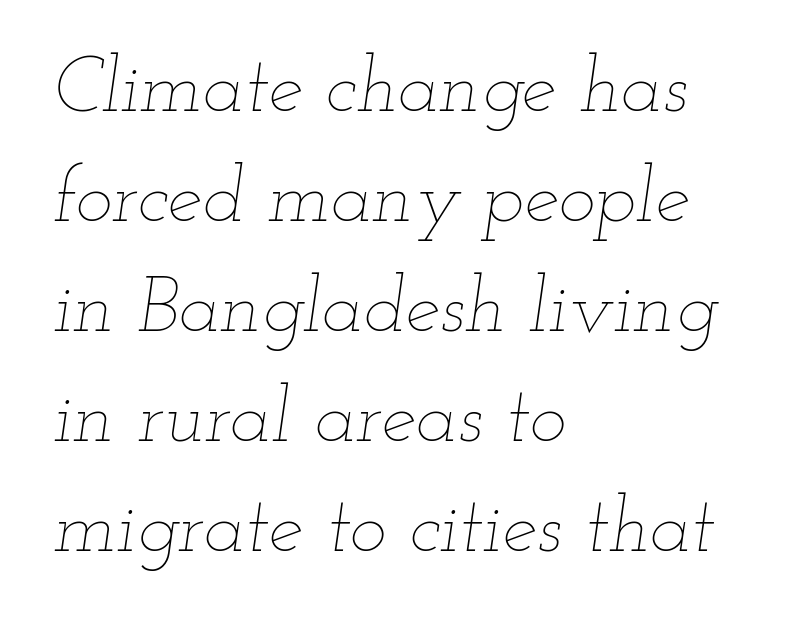
{"italic": "yes", "lean": "right", "slant_degrees": 12, "bold": "no", "weight": "thin", "width": "wide", "stroke_contrast": "low", "x_height": "small", "monospaced": "no", "underline": "no", "align": "left", "line_spacing": "normal", "line_spacing_ratio": 1.41, "letter_spacing": "normal", "letter_spacing_em": 0.0, "glyph_px": 78}
